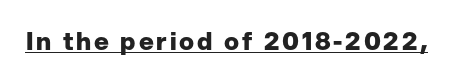
The image shows 25 px bold type, upright; set underlined.
